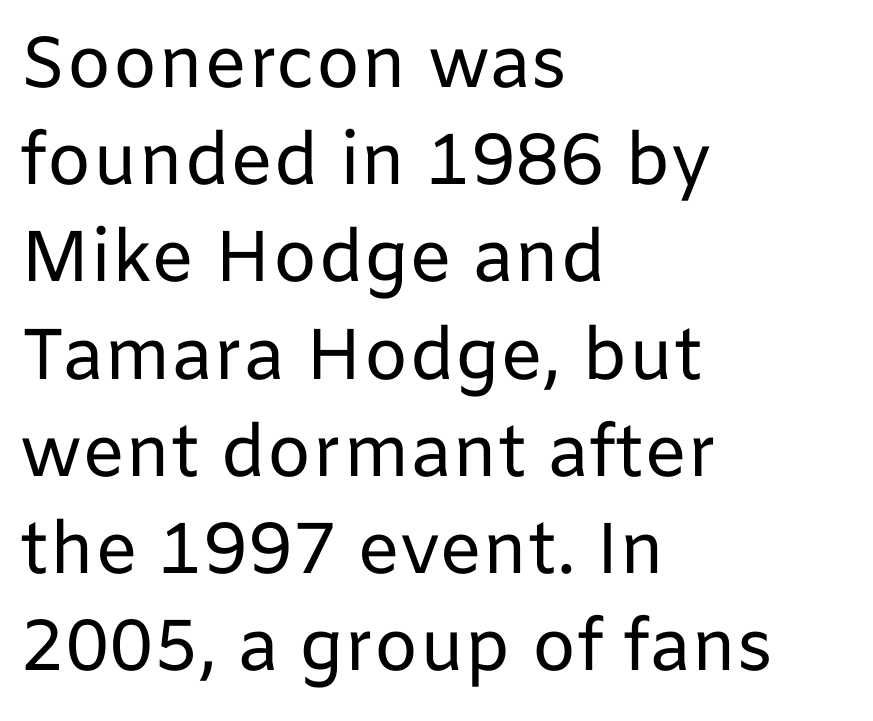
You could not count columns in this text — the font is proportionally spaced. If you measured baseline to baseline, you'd find a middling distance. Upright lettering throughout. Beneath every word, the page is bare. A quiet, ordinary-to-light weight characterises the typeface. Type style note: lacks serifs.
